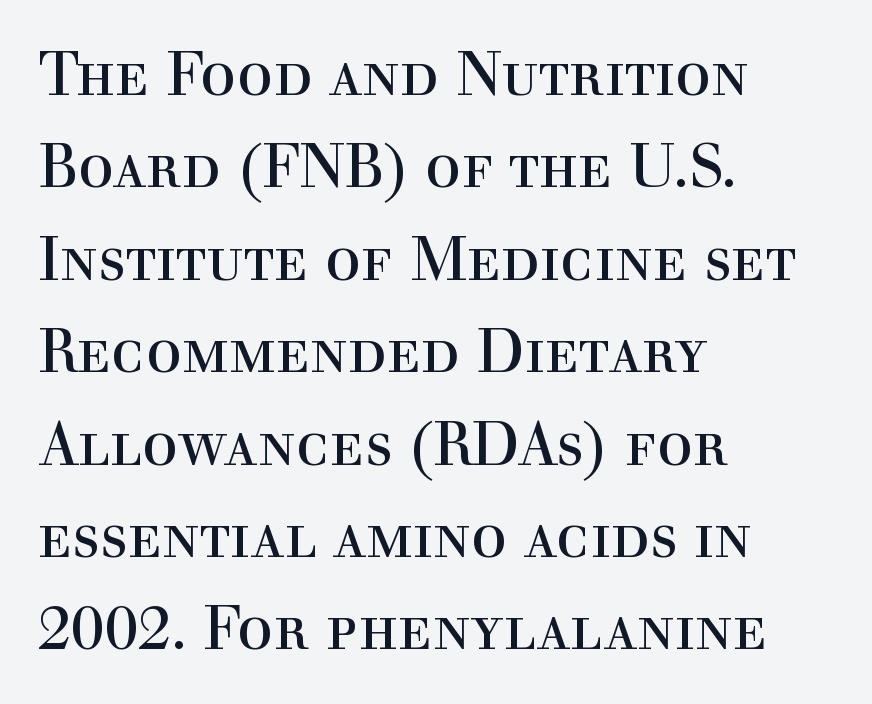
{"serif": "yes", "italic": "no", "bold": "no", "weight": "regular", "width": "normal", "x_height": "medium", "monospaced": "no", "underline": "no", "align": "left", "line_spacing": "normal", "line_spacing_ratio": 1.54, "letter_spacing": "normal", "letter_spacing_em": 0.0, "glyph_px": 60}
